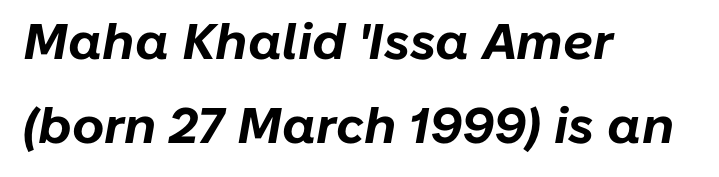
Heavy-handed strokes throughout: this text is bold. These lines keep a tight, regular rhythm from letter to letter. Each line starts at the same left margin while the right side varies. Each letter keeps its own natural width here, so spacing adapts to shape. Baseline-to-baseline distance is the conventional proportion of letter height. The passage shown leans; its letterforms are oblique.
